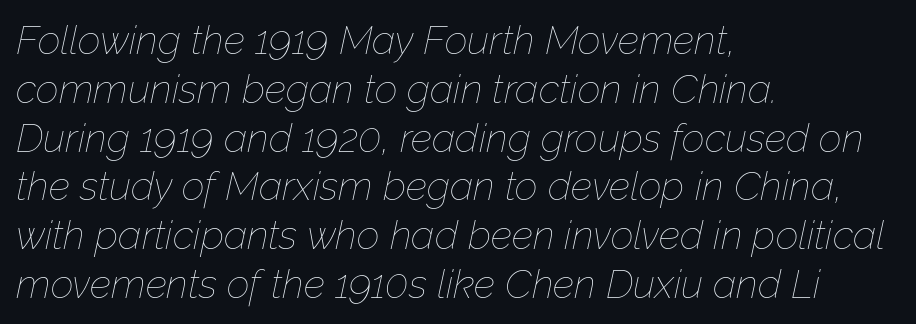
{"italic": "yes", "lean": "right", "slant_degrees": 12, "bold": "no", "weight": "thin", "width": "normal", "stroke_contrast": "low", "x_height": "medium", "monospaced": "no", "underline": "no", "align": "left", "line_spacing_ratio": 1.22, "letter_spacing": "normal", "letter_spacing_em": 0.0, "glyph_px": 40}
